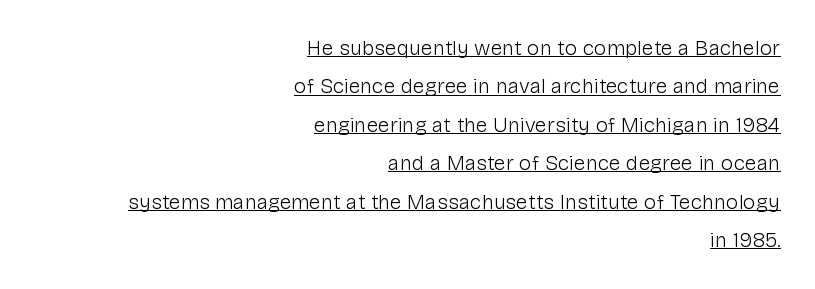
Q: Is the text bold? A: No.
Q: Is the text italic (slanted)? A: No, it is upright.
Q: Is the text underlined? A: Yes.
Q: How is the paragraph aligned? A: Right-aligned.
Q: Is the spacing between letters normal or unusually wide? A: Normal.
